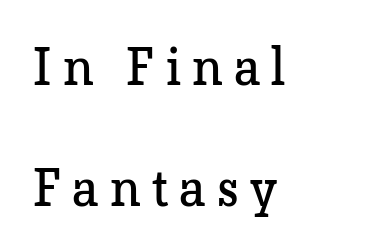
Letter spacing: wide. Proportional: the letters do not fall into vertical columns. The ragged edge is on the right, which tells us the setting is flush left. The words here are not underlined. This block would shrink considerably if given ordinary leading; it's expanded now.
